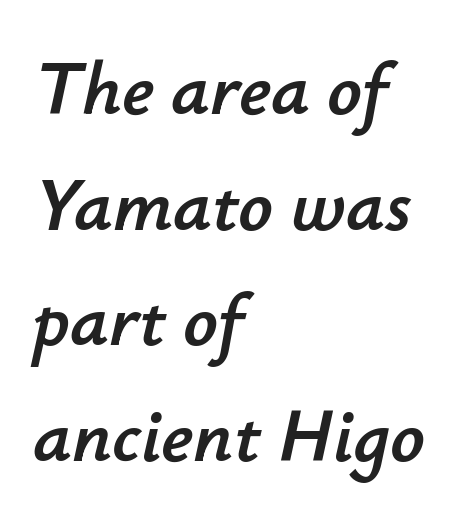
Q: Is the text italic (slanted)? A: Yes, it leans right by about 12 degrees.
Q: Is the text underlined? A: No.
Q: How is the paragraph aligned? A: Left-aligned.
Q: Is the spacing between letters normal or unusually wide? A: Normal.
Q: Is the spacing between lines tight, normal or loose? A: Normal.
Q: Width (condensed, normal, or wide)? A: Normal.
Q: Stroke contrast? A: Low.
Q: x-height? A: Small.
Q: Monospaced? A: No.
